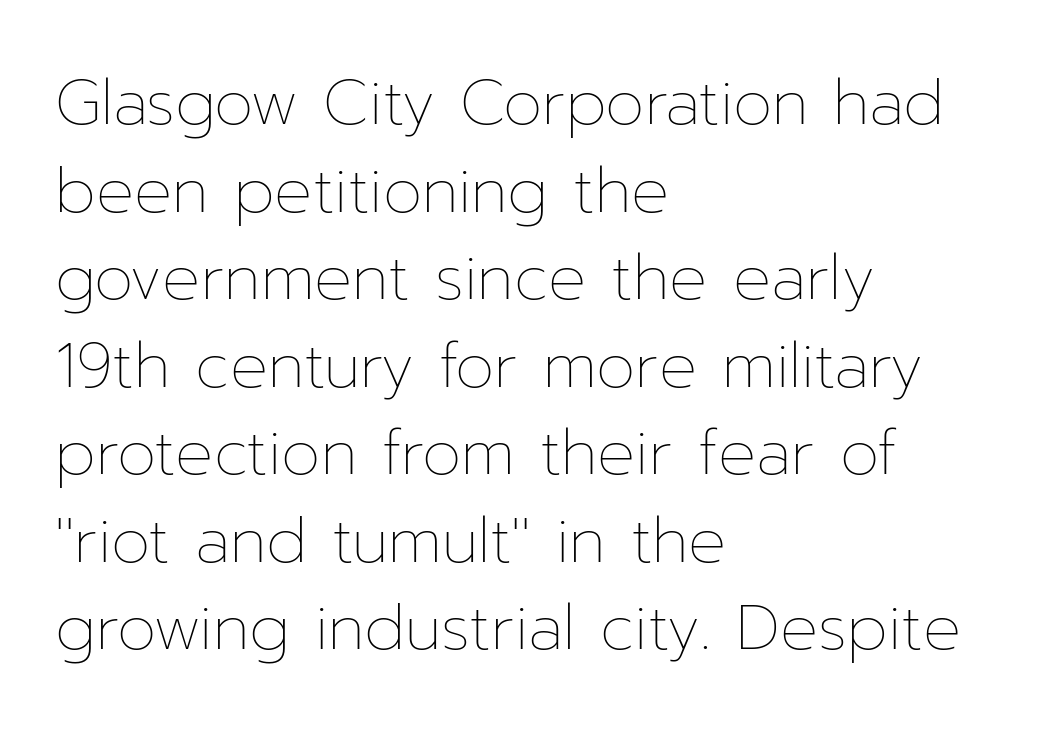
These lines keep a tight, regular rhythm from letter to letter. A quiet, ordinary-to-light weight characterises the typeface. Rendered with straight, roman letterforms. Looks like regular typesetting: each glyph gets only the width it needs.
